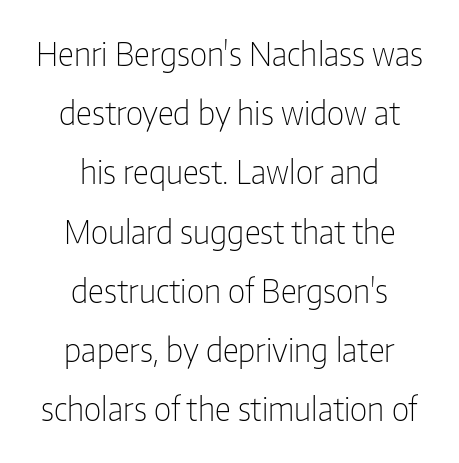
The passage shown is typed in a proportional face where columns would drift. Italic: no, the glyphs are upright roman. The strokes are not fattened; the text isn't bold. Every row of glyphs is offset so its center matches the block's center.
